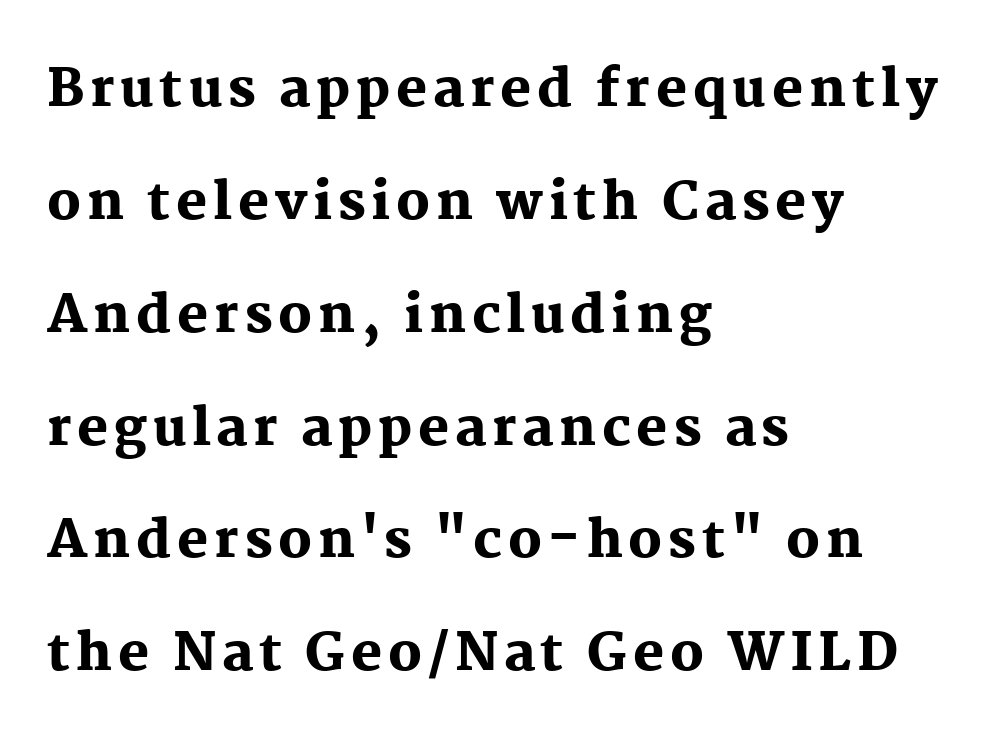
{"serif": "yes", "italic": "no", "bold": "yes", "weight": "heavy", "width": "normal", "stroke_contrast": "medium", "x_height": "medium", "monospaced": "no", "underline": "no", "align": "left", "line_spacing": "loose", "line_spacing_ratio": 2.17, "glyph_px": 52}
